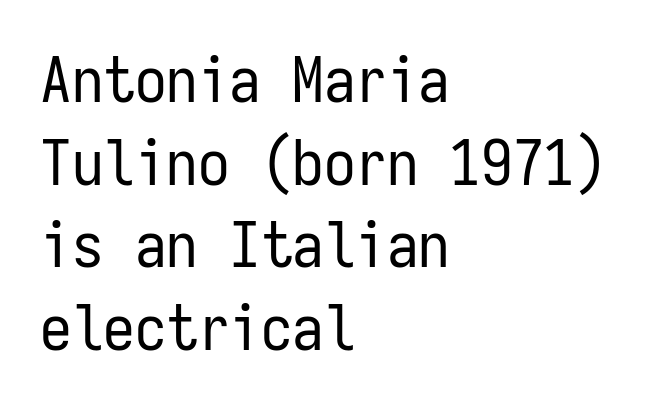
The image shows 63 px regular-weight, condensed sans-serif type, upright, monospaced; set left-aligned, normal line spacing (1.31x), normal letter spacing, not underlined; low stroke contrast and a medium x-height.
